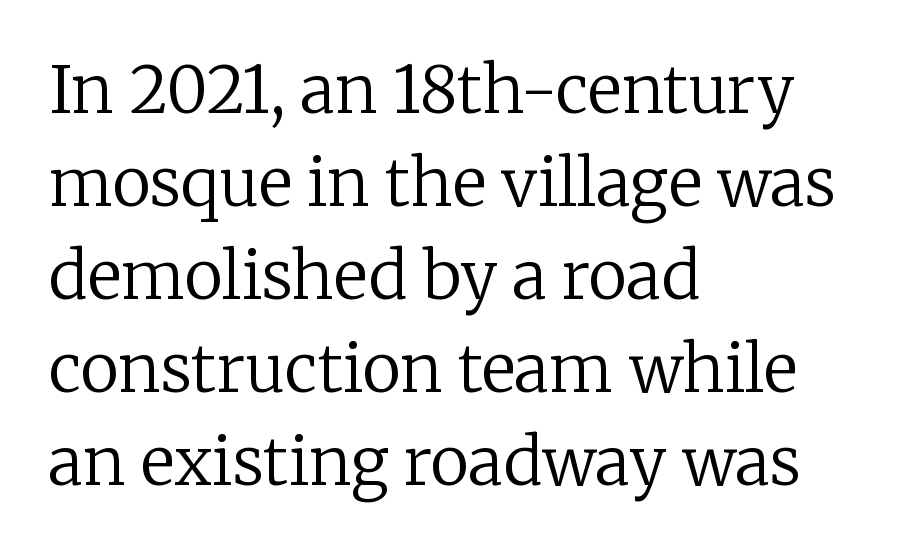
Q: Is the text bold? A: No.
Q: Is the text italic (slanted)? A: No, it is upright.
Q: Is the typeface a serif or a sans-serif typeface? A: Serif.
Q: Is the text underlined? A: No.
Q: How is the paragraph aligned? A: Left-aligned.
Q: Is the spacing between letters normal or unusually wide? A: Normal.
Q: Is the spacing between lines tight, normal or loose? A: Normal.
Q: Width (condensed, normal, or wide)? A: Normal.
Q: Stroke contrast? A: Low.
Q: x-height? A: Medium.
Q: Monospaced? A: No.
